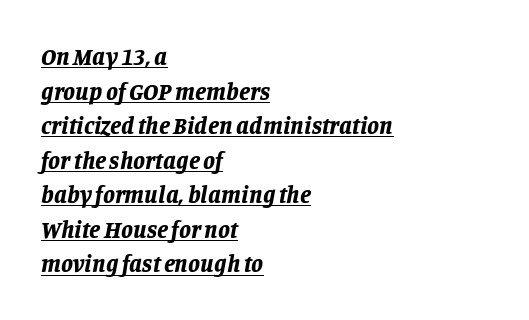
Q: Is the text bold? A: Yes.
Q: Is the text italic (slanted)? A: Yes, it leans right by about 11 degrees.
Q: Is the text underlined? A: Yes.
Q: How is the paragraph aligned? A: Left-aligned.
Q: Is the spacing between letters normal or unusually wide? A: Normal.
Q: Is the spacing between lines tight, normal or loose? A: Normal.
